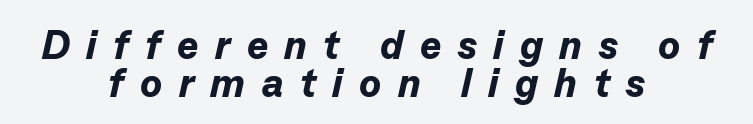
{"italic": "yes", "lean": "right", "slant_degrees": 13, "bold": "yes", "weight": "bold", "width": "normal", "stroke_contrast": "low", "x_height": "medium", "monospaced": "no", "underline": "no", "align": "center", "line_spacing": "tight", "line_spacing_ratio": 0.95, "letter_spacing": "wide", "letter_spacing_em": 0.41, "glyph_px": 40}
